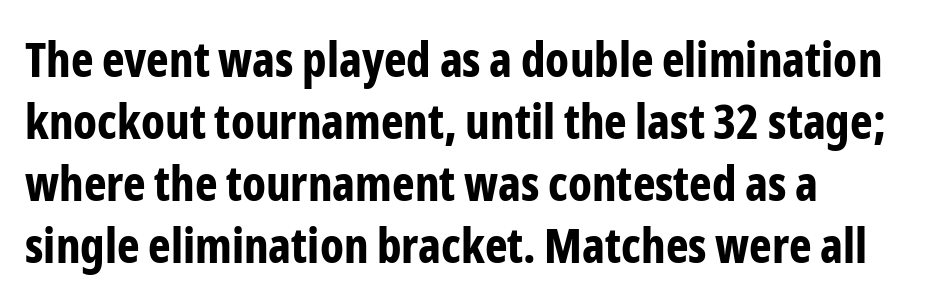
Serif or sans? Sans — the stroke terminals are bare. The vertical gap from one line to the next is medium. Tracking value appears to be zero — textbook default spacing. This sample uses an upright cut, with every glyph sitting square on the baseline. Students, this is bold: see how much ink each stroke carries. Looks like regular typesetting: each glyph gets only the width it needs.
